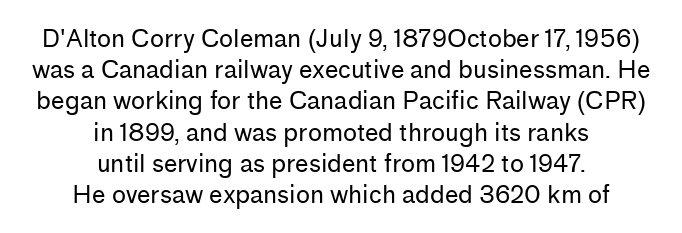
Regarding leading, the lines here are spaced in the standard way. Bold? No — there's no thickening of the strokes. The compositor balanced each line on the midline. Letter spacing: default.
